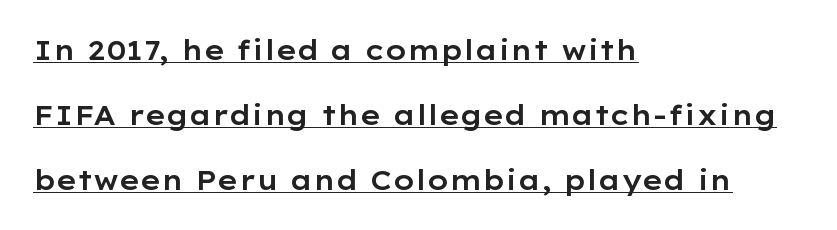
This is roman type, the default non-slanted kind. The block of text is sparse from top to bottom, with ample space between rows. Each word holds together tightly as a unit, with standard inter-letter gaps. The setting favours the left margin, as ordinary paragraphs usually do. Notice how a bar underscores the lettering throughout.
